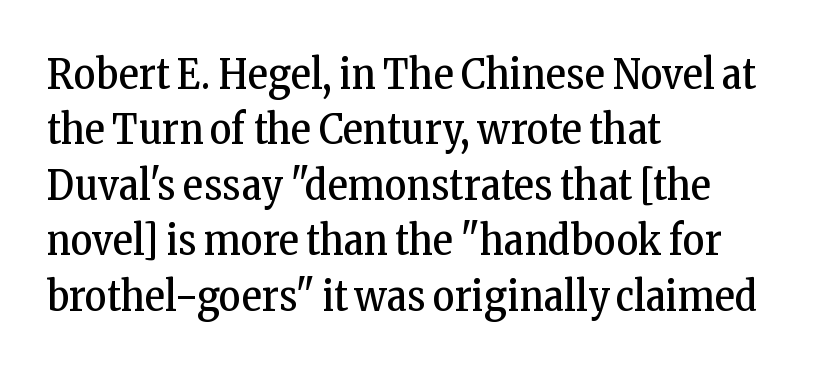
The image shows 42 px regular-weight, condensed serif type, upright; set left-aligned, normal line spacing (1.32x), normal letter spacing, not underlined; low stroke contrast and a medium x-height.
